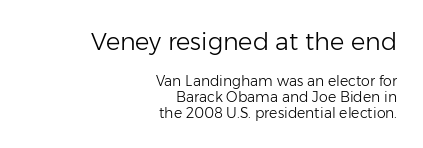
The image shows 24 px text type, upright; set right-aligned, tight line spacing (1.13x), normal letter spacing, not underlined; the first (top) block is 1.71x larger.
